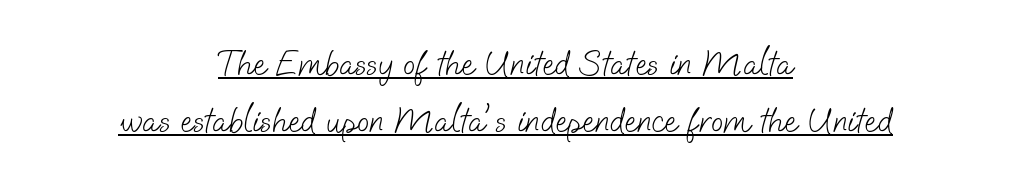
Q: Is the text bold? A: No.
Q: Is the typeface a serif or a sans-serif typeface? A: Sans-serif.
Q: Is the text underlined? A: Yes.
Q: How is the paragraph aligned? A: Centered.
Q: Is the spacing between letters normal or unusually wide? A: Normal.
Q: Is the spacing between lines tight, normal or loose? A: Normal.
Q: Width (condensed, normal, or wide)? A: Normal.
Q: Stroke contrast? A: Low.
Q: x-height? A: Small.
Q: Monospaced? A: No.
